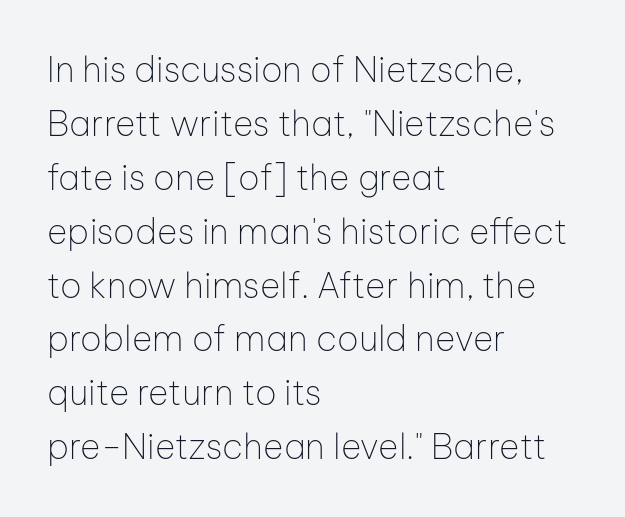
Q: Is the text bold? A: No.
Q: Is the text italic (slanted)? A: No, it is upright.
Q: Is the typeface a serif or a sans-serif typeface? A: Sans-serif.
Q: Is the text underlined? A: No.
Q: How is the paragraph aligned? A: Left-aligned.
Q: Is the spacing between letters normal or unusually wide? A: Normal.
Q: Is the spacing between lines tight, normal or loose? A: Normal.
Q: Width (condensed, normal, or wide)? A: Normal.
Q: Stroke contrast? A: Low.
Q: x-height? A: Medium.
Q: Monospaced? A: No.
